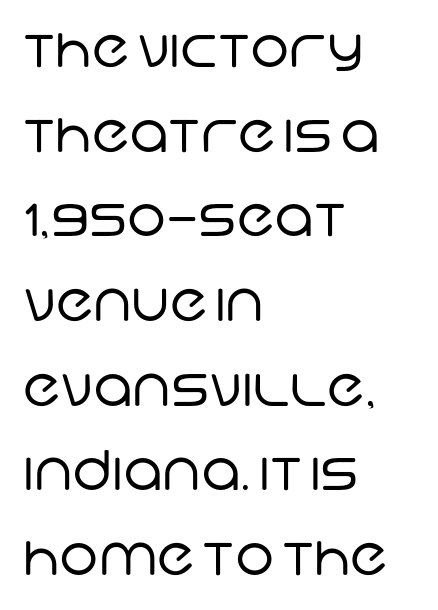
{"serif": "no", "bold": "no", "weight": "regular", "width": "normal", "stroke_contrast": "low", "x_height": "large", "monospaced": "no", "underline": "no", "align": "left", "line_spacing": "normal", "line_spacing_ratio": 1.54, "letter_spacing": "normal", "letter_spacing_em": 0.0, "glyph_px": 55}
